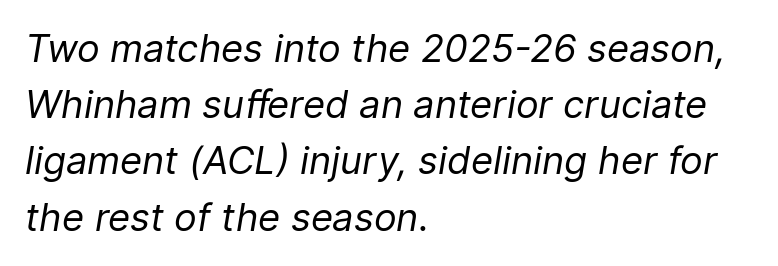
{"italic": "yes", "lean": "right", "slant_degrees": 9, "bold": "no", "weight": "regular", "width": "normal", "stroke_contrast": "low", "x_height": "medium", "monospaced": "no", "underline": "no", "align": "left", "line_spacing": "normal", "line_spacing_ratio": 1.48, "letter_spacing": "normal", "letter_spacing_em": 0.0, "glyph_px": 38}
